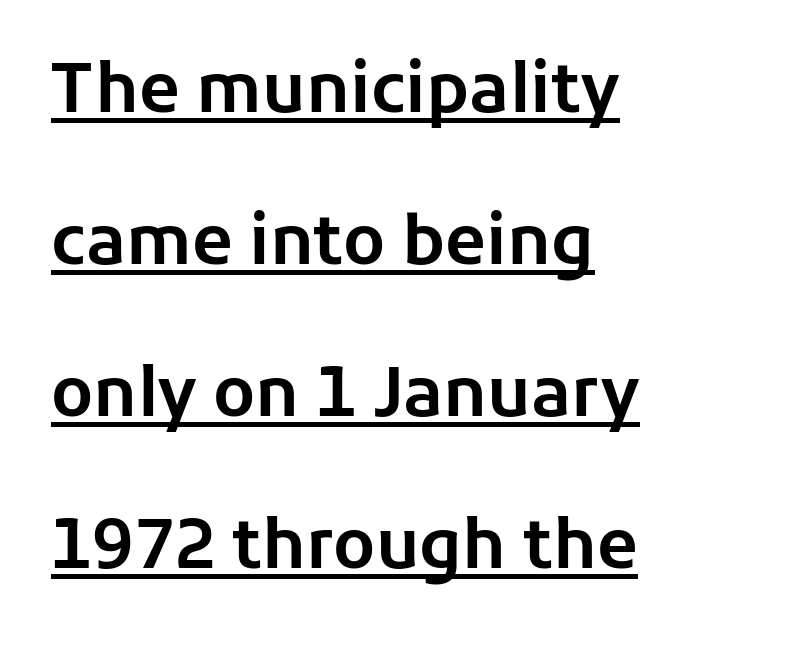
The image shows 67 px sans-serif type, upright; set left-aligned, loose line spacing (2.27x), normal letter spacing, underlined; low stroke contrast and a medium x-height.
